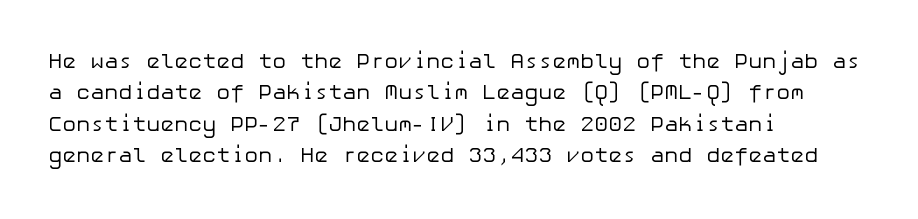
Ordinary non-slanted type is in use. Honestly, the row spacing looks completely unremarkable. These lines keep a tight, regular rhythm from letter to letter. These lines stack with their left ends in a neat column.
